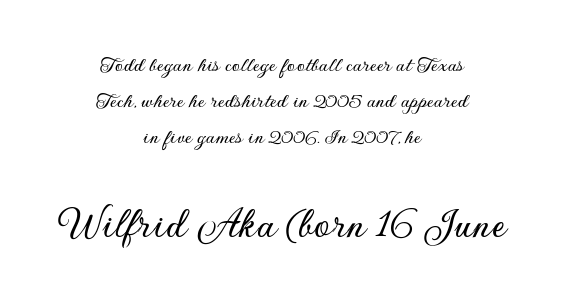
These lines are composed in type without serifs. Here the second block reads like a headline and the first like body copy. Each line is balanced around a shared central axis.
